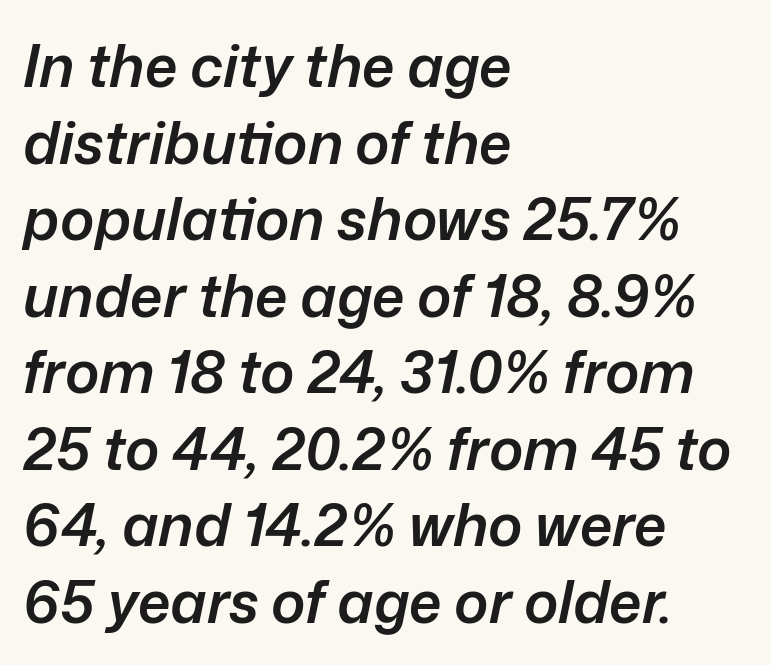
{"italic": "yes", "lean": "right", "slant_degrees": 12, "bold": "semi", "weight": "semibold", "width": "normal", "stroke_contrast": "low", "x_height": "medium", "monospaced": "no", "underline": "no", "align": "left", "line_spacing": "normal", "line_spacing_ratio": 1.32, "letter_spacing": "normal", "letter_spacing_em": 0.0, "glyph_px": 58}
